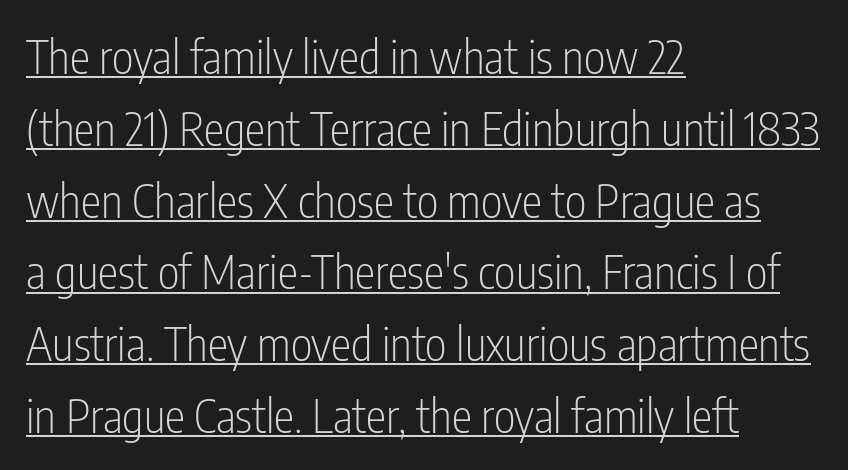
Q: Is the text bold? A: No.
Q: Is the text italic (slanted)? A: No, it is upright.
Q: Is the typeface a serif or a sans-serif typeface? A: Sans-serif.
Q: Is the text underlined? A: Yes.
Q: How is the paragraph aligned? A: Left-aligned.
Q: Is the spacing between letters normal or unusually wide? A: Normal.
Q: Is the spacing between lines tight, normal or loose? A: Normal.
Q: Width (condensed, normal, or wide)? A: Condensed.
Q: Stroke contrast? A: Low.
Q: x-height? A: Medium.
Q: Monospaced? A: No.
